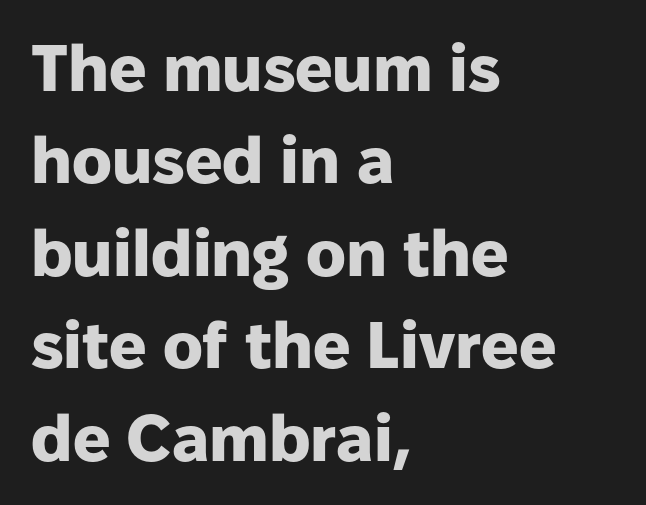
The image shows 66 px heavy sans-serif type, upright; set left-aligned, normal line spacing (1.4x), normal letter spacing, not underlined; low stroke contrast and a medium x-height.
